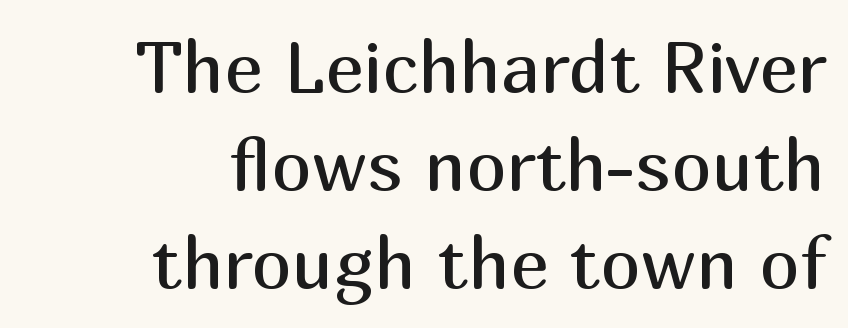
Q: Is the text bold? A: No.
Q: Is the text italic (slanted)? A: No, it is upright.
Q: Is the typeface a serif or a sans-serif typeface? A: Sans-serif.
Q: Is the text underlined? A: No.
Q: How is the paragraph aligned? A: Right-aligned.
Q: Is the spacing between letters normal or unusually wide? A: Normal.
Q: Is the spacing between lines tight, normal or loose? A: Normal.
Q: Width (condensed, normal, or wide)? A: Normal.
Q: Stroke contrast? A: Medium.
Q: x-height? A: Medium.
Q: Monospaced? A: No.
